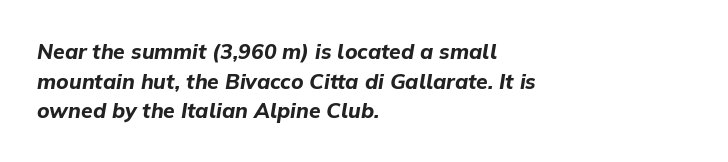
Q: Is the text bold? A: Yes.
Q: Is the text italic (slanted)? A: Yes, it leans right by about 9 degrees.
Q: Is the text underlined? A: No.
Q: How is the paragraph aligned? A: Left-aligned.
Q: Is the spacing between letters normal or unusually wide? A: Normal.
Q: Is the spacing between lines tight, normal or loose? A: Normal.
